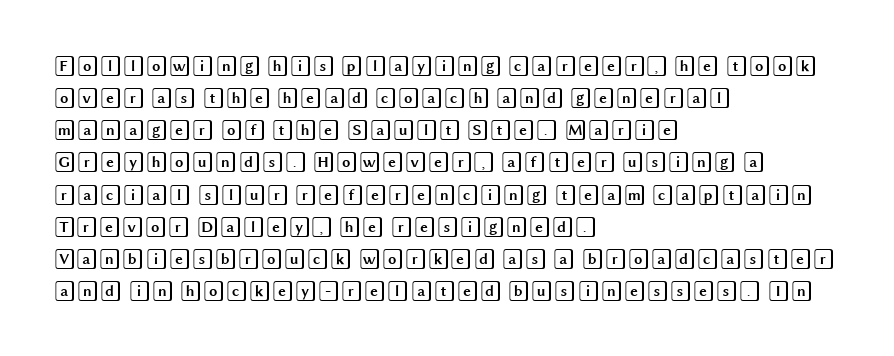
The image shows 21 px text type, upright; set left-aligned, normal line spacing (1.53x), normal letter spacing, not underlined.
